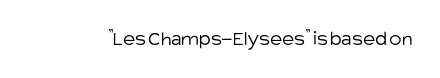
{"italic": "no", "bold": "no", "underline": "no", "letter_spacing": "normal", "letter_spacing_em": 0.0, "glyph_px": 21}
